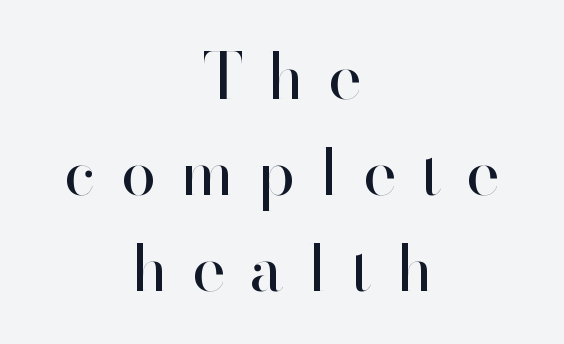
A typesetter would call this proportional, since set widths differ per character. The passage shown is not bold in any degree. Italic: no, the glyphs are upright roman. The text was rendered using a sans face with plain stroke endings. Casual observation: everything's sitting right in the middle.
